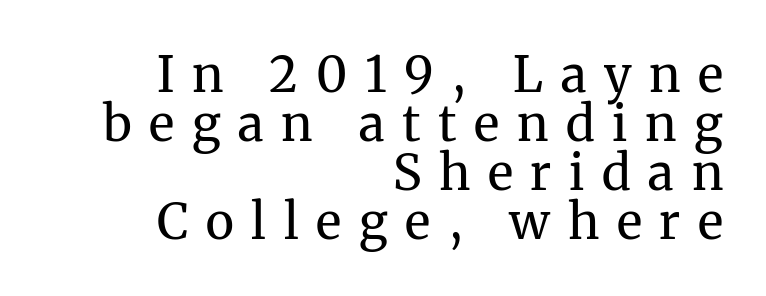
Do the characters align in a grid? No, the font is proportional. Look at the tracking — it's clearly loosened, letters drifting apart. To sum up the face: it has serifs. Stems and bowls with no extra thickness — not bold. The space directly below the letters is spotless.
